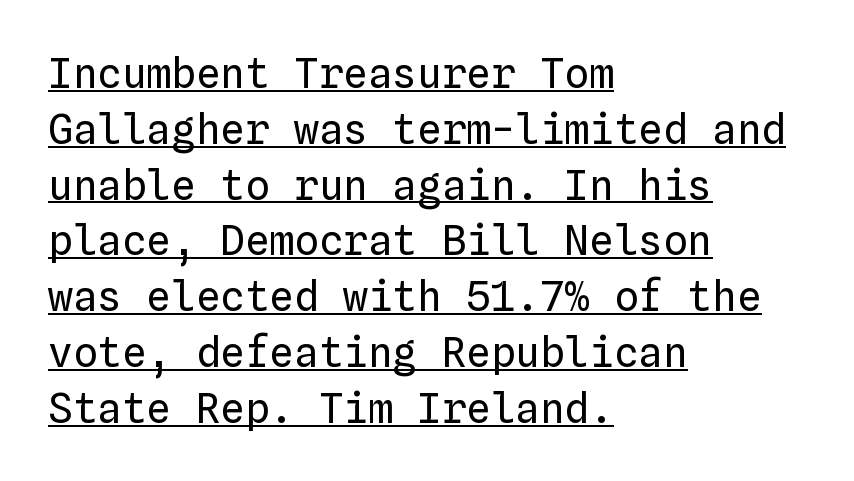
{"italic": "no", "bold": "no", "weight": "regular", "width": "normal", "stroke_contrast": "low", "x_height": "medium", "monospaced": "yes", "underline": "yes", "align": "left", "line_spacing": "normal", "line_spacing_ratio": 1.36, "letter_spacing": "normal", "letter_spacing_em": 0.0, "glyph_px": 41}
